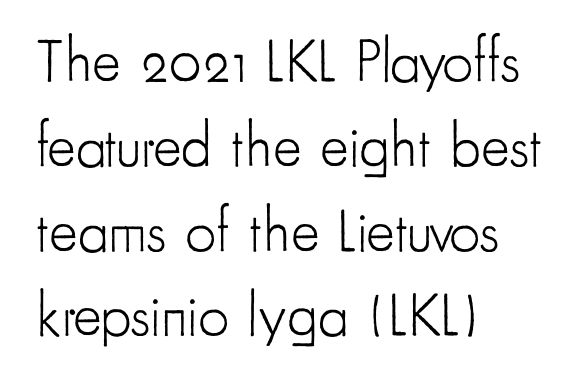
The image shows 61 px light, condensed sans-serif type, upright; set left-aligned, normal line spacing (1.39x), normal letter spacing, not underlined; low stroke contrast and a small x-height.
